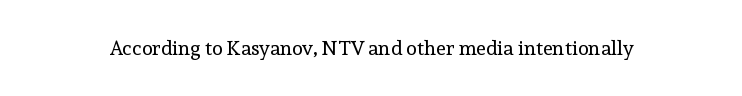
The image shows 20 px text type, upright; set normal letter spacing, not underlined.
